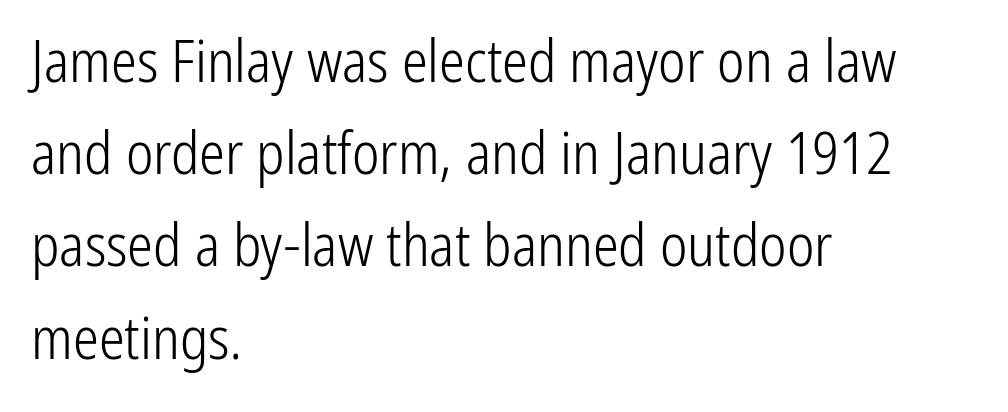
{"serif": "no", "italic": "no", "bold": "no", "weight": "light", "width": "condensed", "stroke_contrast": "low", "x_height": "medium", "monospaced": "no", "underline": "no", "align": "left", "line_spacing": "normal", "line_spacing_ratio": 1.59, "letter_spacing": "normal", "letter_spacing_em": 0.0, "glyph_px": 58}
